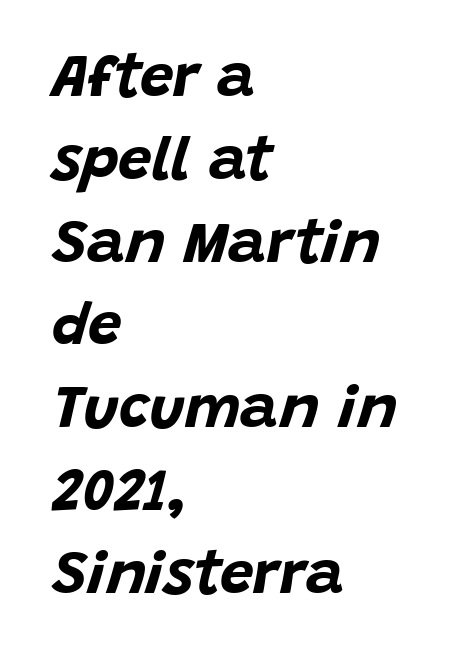
Words appear dense and cohesive because spacing is normal. The ragged edge is on the right, which tells us the setting is flush left. Descenders are the only things crossing below the line. A normal amount of white space separates one row of letters from the next.
